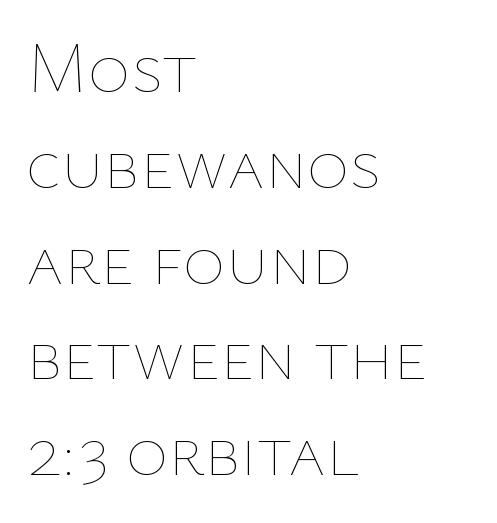
Ordinary non-slanted type is in use. The face used here is proportionally spaced, like ordinary book or web type. No chunkiness to these letters — they're not bold. The tracking reads as untouched default to a designer's eye.
